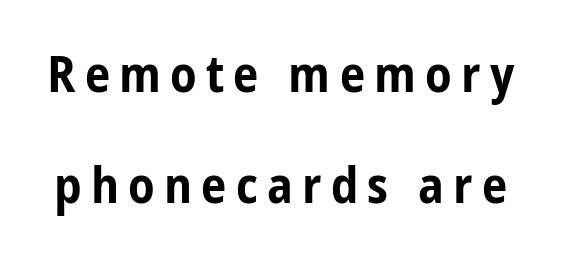
The sample has been set heavy, in full bold. In terms of leading, this rendering errs on the spacious side. The letters carry no serifs — their stems end cleanly without finishing strokes. Do the characters align in a grid? No, the font is proportional.
